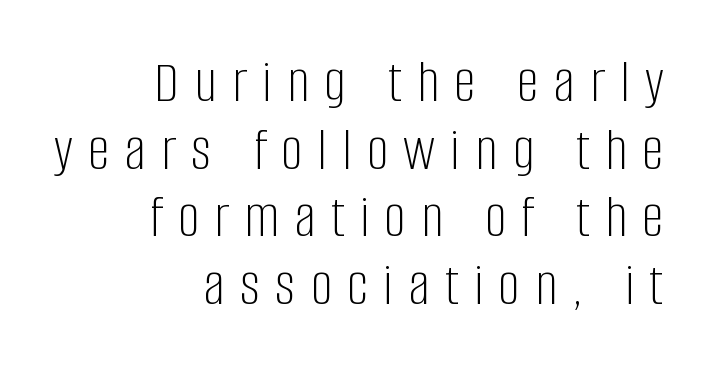
This sample uses expanded letter spacing, leaving extra air between glyphs. Letters have the restrained weight of plain body copy at most. This sample has the flowing, uneven cadence of proportional lettering. The rag falls on the left side of this text block. A typesetter would call this leading minimal, almost set solid. The string is rendered with underlining switched off.
